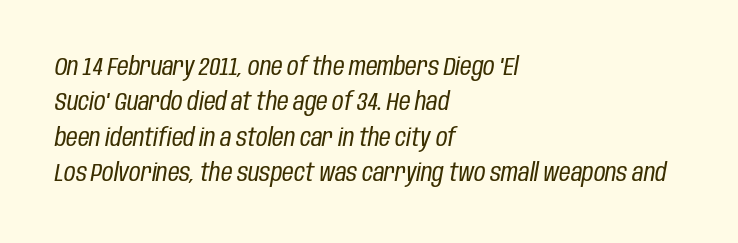
{"italic": "yes", "lean": "right", "slant_degrees": 10, "bold": "no", "underline": "no", "align": "left", "line_spacing": "normal", "line_spacing_ratio": 1.42, "letter_spacing": "normal", "letter_spacing_em": 0.0, "glyph_px": 25}
